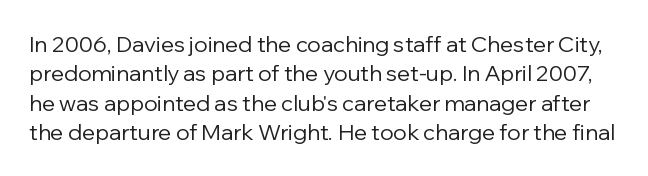
{"italic": "no", "bold": "no", "underline": "no", "line_spacing": "normal", "line_spacing_ratio": 1.34, "letter_spacing": "normal", "letter_spacing_em": 0.0, "glyph_px": 22}
